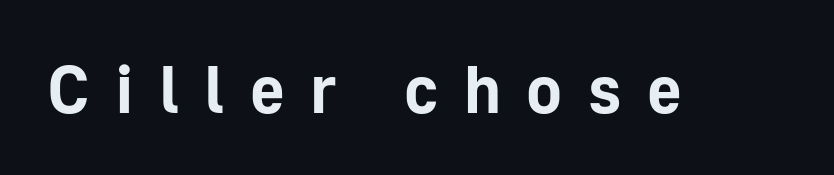
Q: Is the text bold? A: Yes.
Q: Is the text italic (slanted)? A: No, it is upright.
Q: Is the typeface a serif or a sans-serif typeface? A: Sans-serif.
Q: Is the text underlined? A: No.
Q: Is the spacing between letters normal or unusually wide? A: Unusually wide.
Q: Width (condensed, normal, or wide)? A: Normal.
Q: Stroke contrast? A: Low.
Q: x-height? A: Medium.
Q: Monospaced? A: No.
